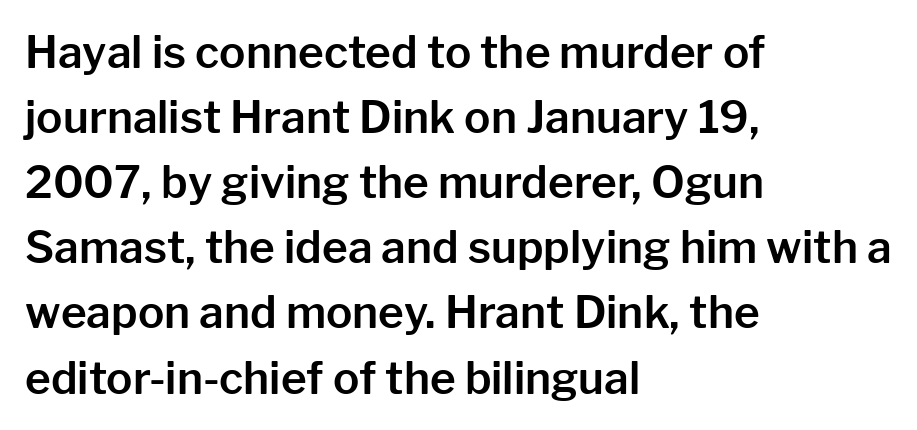
{"serif": "no", "italic": "no", "width": "normal", "stroke_contrast": "low", "x_height": "medium", "monospaced": "no", "underline": "no", "align": "left", "line_spacing": "normal", "line_spacing_ratio": 1.48, "letter_spacing": "normal", "letter_spacing_em": 0.0, "glyph_px": 44}
